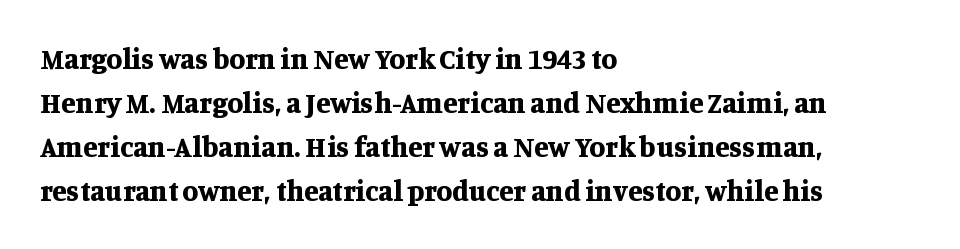
The image shows 29 px bold serif type, upright; set left-aligned, normal line spacing (1.52x), normal letter spacing, not underlined; medium stroke contrast and a large x-height.
